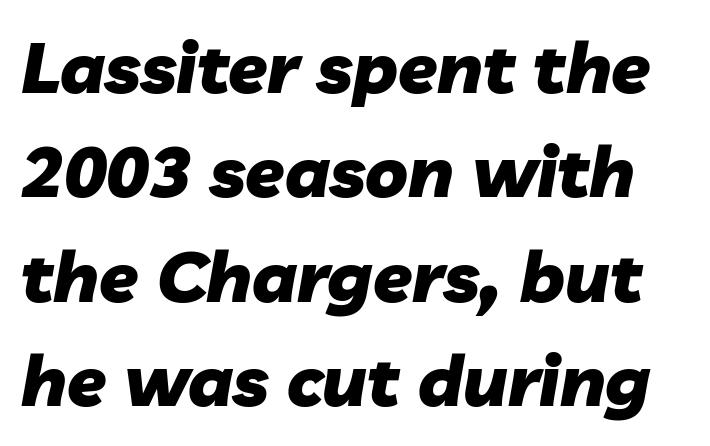
The image shows 71 px heavy type, italic (leaning right); set normal line spacing (1.47x), normal letter spacing, not underlined; low stroke contrast and a medium x-height.
